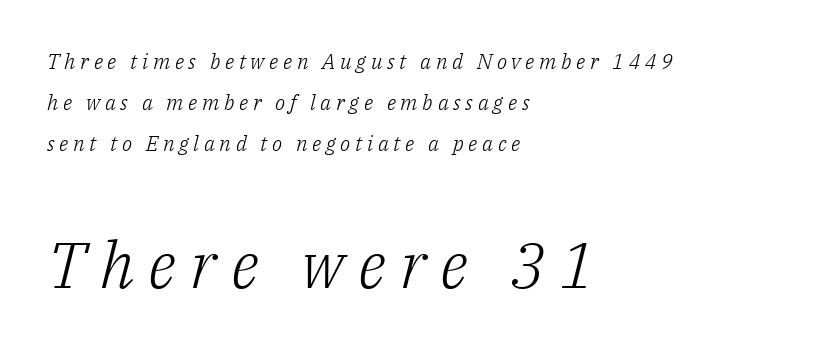
Is there much room between lines? Yes — plenty of vertical air separates them. In terms of letterspacing, this is a distinctly airy, spread setting. The composition opens small and finishes big. The typesetting does not lean heavy: it is not bold. Here the designer chose a conventional face with non-uniform glyph widths. Is this a sans? No — the strokes have serifs.
